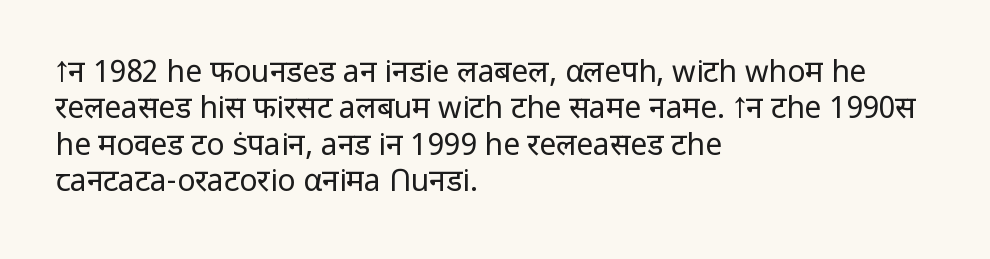
{"serif": "no", "italic": "no", "bold": "no", "weight": "regular", "width": "normal", "stroke_contrast": "low", "x_height": "medium", "monospaced": "no", "underline": "no", "align": "left", "line_spacing_ratio": 1.21, "letter_spacing": "normal", "letter_spacing_em": 0.0, "glyph_px": 30}
